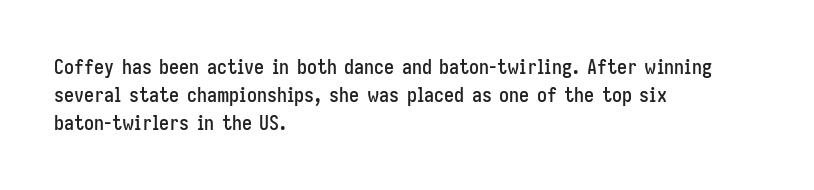
Ordinary non-slanted type is in use. Type without underlining. A typesetter would call this zero additional tracking. Horizontally, the lines are justified to the leading edge only. Honestly, the row spacing looks completely unremarkable.
